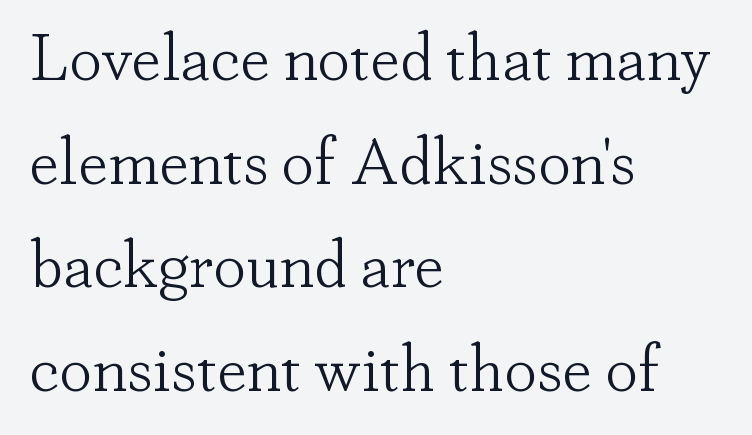
{"serif": "yes", "italic": "no", "bold": "no", "weight": "light", "width": "normal", "stroke_contrast": "low", "x_height": "small", "monospaced": "no", "underline": "no", "align": "left", "line_spacing": "normal", "line_spacing_ratio": 1.57, "letter_spacing": "normal", "letter_spacing_em": 0.0, "glyph_px": 66}
